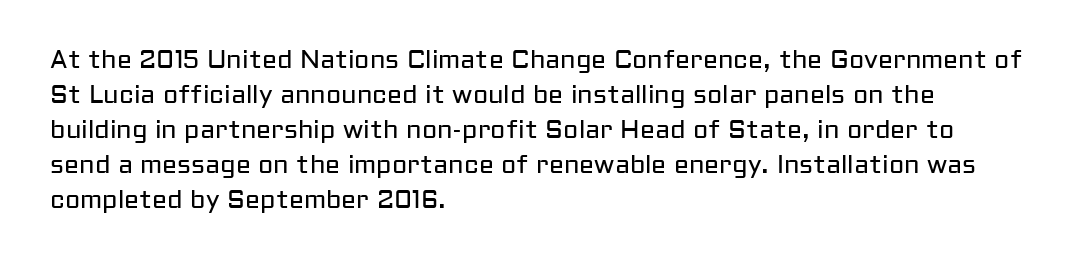
The image shows 25 px text type, upright; set left-aligned, normal line spacing (1.4x), normal letter spacing, not underlined.
